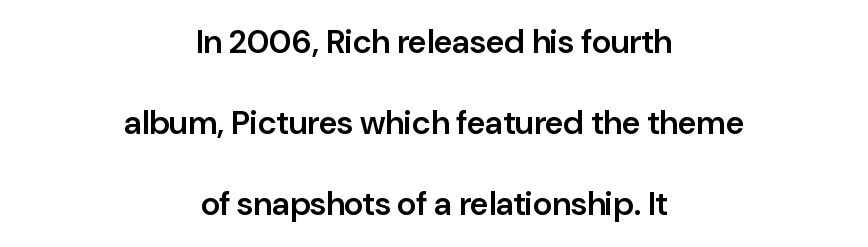
Q: Is the text bold? A: Semi-bold.
Q: Is the text italic (slanted)? A: No, it is upright.
Q: Is the typeface a serif or a sans-serif typeface? A: Sans-serif.
Q: Is the text underlined? A: No.
Q: How is the paragraph aligned? A: Centered.
Q: Is the spacing between letters normal or unusually wide? A: Normal.
Q: Is the spacing between lines tight, normal or loose? A: Loose.
Q: Width (condensed, normal, or wide)? A: Normal.
Q: Stroke contrast? A: Low.
Q: x-height? A: Medium.
Q: Monospaced? A: No.
